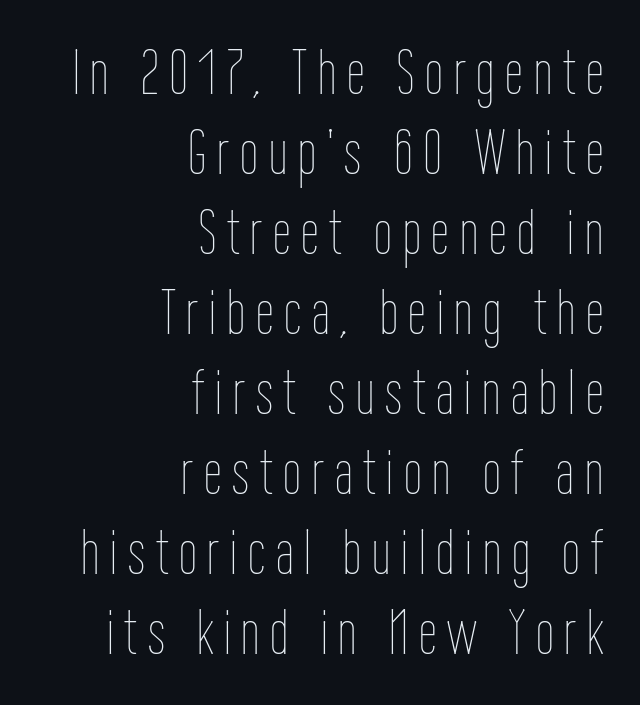
{"italic": "no", "bold": "no", "weight": "thin", "width": "condensed", "stroke_contrast": "low", "x_height": "medium", "monospaced": "no", "underline": "no", "align": "right", "line_spacing": "normal", "line_spacing_ratio": 1.25, "glyph_px": 64}
